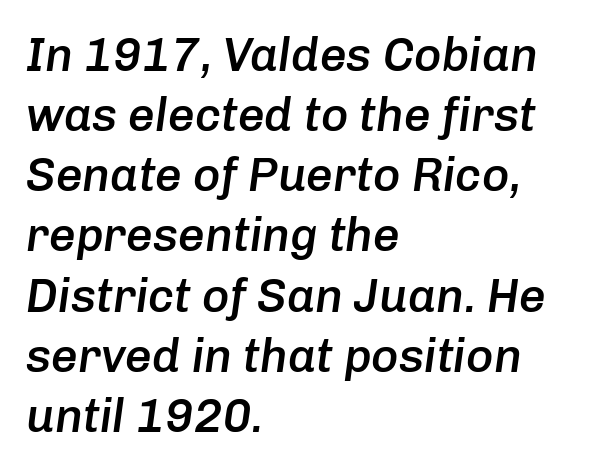
Q: Is the text bold? A: Semi-bold.
Q: Is the text italic (slanted)? A: Yes, it leans right by about 8 degrees.
Q: Is the text underlined? A: No.
Q: How is the paragraph aligned? A: Left-aligned.
Q: Is the spacing between letters normal or unusually wide? A: Normal.
Q: Is the spacing between lines tight, normal or loose? A: Normal.
Q: Width (condensed, normal, or wide)? A: Normal.
Q: Stroke contrast? A: Low.
Q: x-height? A: Medium.
Q: Monospaced? A: No.
